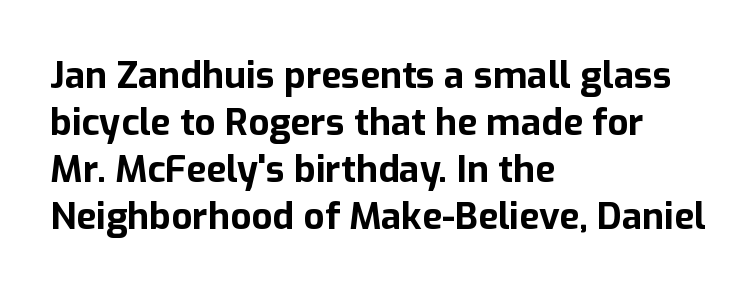
The image shows 37 px bold sans-serif type, upright; set left-aligned, normal line spacing (1.27x), normal letter spacing, not underlined; low stroke contrast and a medium x-height.
